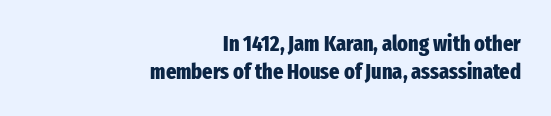
{"italic": "no", "bold": "yes", "underline": "no", "align": "right", "line_spacing": "normal", "line_spacing_ratio": 1.29, "letter_spacing": "normal", "letter_spacing_em": 0.0, "glyph_px": 22}
